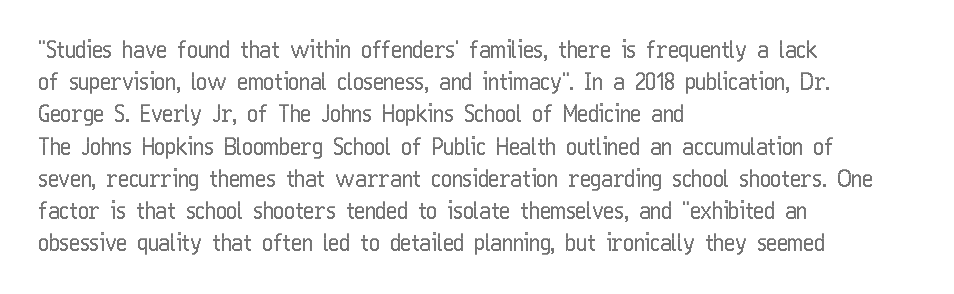
{"italic": "no", "underline": "no", "align": "left", "line_spacing": "normal", "line_spacing_ratio": 1.4, "letter_spacing": "normal", "letter_spacing_em": 0.0, "glyph_px": 23}
